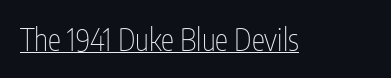
{"serif": "no", "italic": "no", "bold": "no", "weight": "thin", "width": "condensed", "stroke_contrast": "low", "x_height": "medium", "monospaced": "no", "underline": "yes", "letter_spacing": "normal", "letter_spacing_em": 0.0, "glyph_px": 30}
